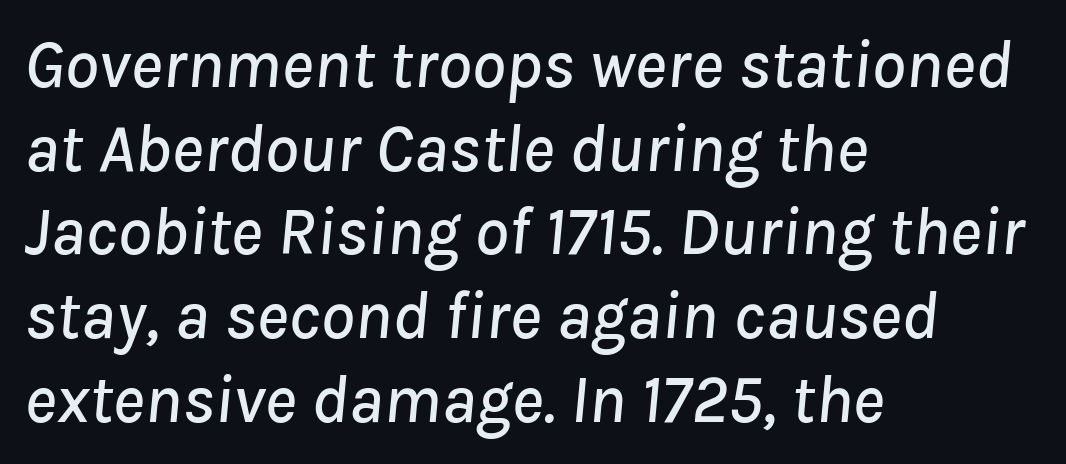
Q: Is the text italic (slanted)? A: Yes, it leans right by about 8 degrees.
Q: Is the text underlined? A: No.
Q: How is the paragraph aligned? A: Left-aligned.
Q: Is the spacing between letters normal or unusually wide? A: Normal.
Q: Width (condensed, normal, or wide)? A: Normal.
Q: Stroke contrast? A: Low.
Q: x-height? A: Medium.
Q: Monospaced? A: No.
